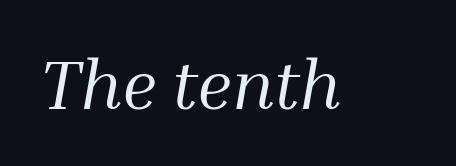
No heavy texture on the line: the type isn't bold. Quick note: italic. A typesetter would label this face a serif. The letterforms sit shoulder to shoulder at normal distance. Each letter keeps its own natural width here, so spacing adapts to shape. The space beneath each line is pristine and unruled.
